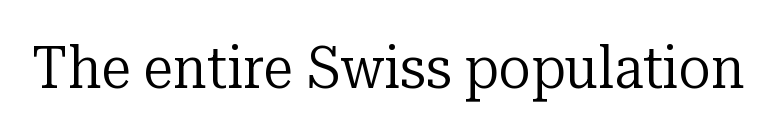
The weight would be labelled regular, book, light, or lighter still. The text was rendered using a seriffed face with decorative stroke endings. The specimen omits any rule beneath the text block's lines. When letters stand straight like this, we call the style roman or upright. Nothing unusual about the tracking: characters are spaced as the font intends. You could not count columns in this text — the font is proportionally spaced.
